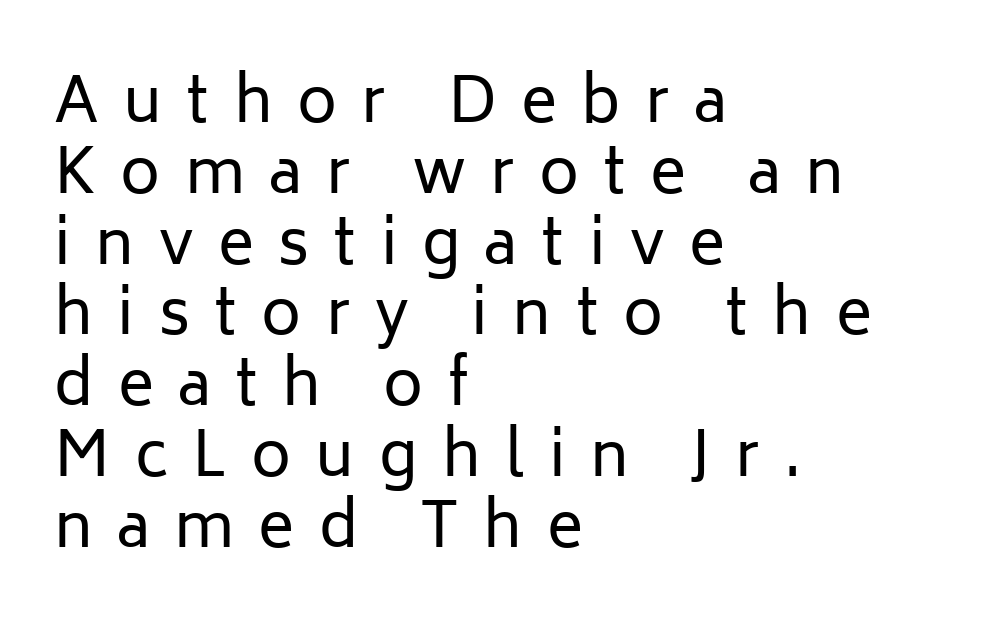
Q: Is the text bold? A: No.
Q: Is the text italic (slanted)? A: No, it is upright.
Q: Is the typeface a serif or a sans-serif typeface? A: Sans-serif.
Q: Is the text underlined? A: No.
Q: How is the paragraph aligned? A: Left-aligned.
Q: Is the spacing between letters normal or unusually wide? A: Unusually wide.
Q: Width (condensed, normal, or wide)? A: Normal.
Q: Stroke contrast? A: Low.
Q: x-height? A: Medium.
Q: Monospaced? A: No.
